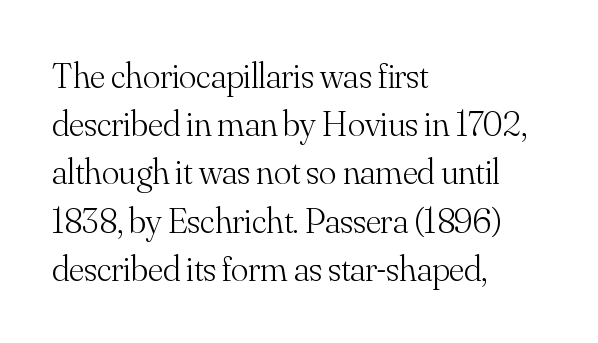
The block of text has a typical density, with ordinary space between rows. What kind of face is this? One with serifs. The passage shown is typed in a proportional face where columns would drift. Anything drawn beneath the words? Only blank space.
